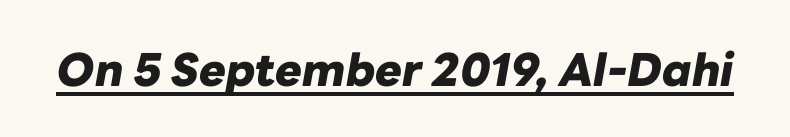
Q: Is the text bold? A: Yes.
Q: Is the text italic (slanted)? A: Yes, it leans right by about 10 degrees.
Q: Is the text underlined? A: Yes.
Q: Is the spacing between letters normal or unusually wide? A: Normal.
Q: Width (condensed, normal, or wide)? A: Normal.
Q: Stroke contrast? A: Low.
Q: x-height? A: Medium.
Q: Monospaced? A: No.
